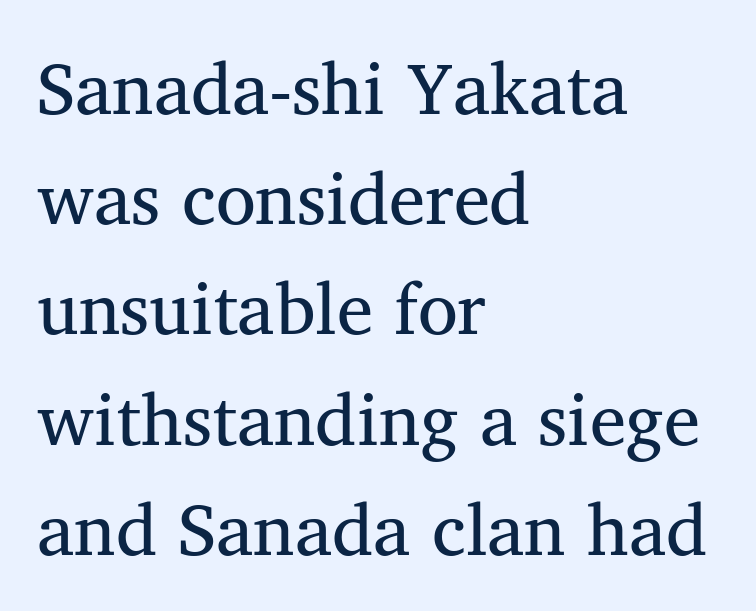
Q: Is the text bold? A: No.
Q: Is the typeface a serif or a sans-serif typeface? A: Serif.
Q: Is the text underlined? A: No.
Q: How is the paragraph aligned? A: Left-aligned.
Q: Is the spacing between letters normal or unusually wide? A: Normal.
Q: Is the spacing between lines tight, normal or loose? A: Normal.
Q: Width (condensed, normal, or wide)? A: Normal.
Q: Stroke contrast? A: Medium.
Q: x-height? A: Medium.
Q: Monospaced? A: No.
